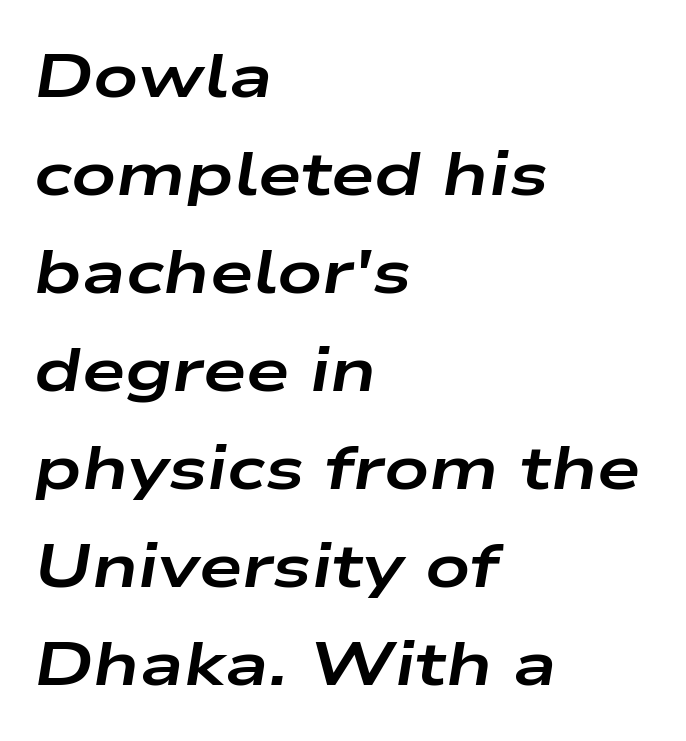
Q: Is the text bold? A: Yes.
Q: Is the text italic (slanted)? A: Yes, it leans right by about 9 degrees.
Q: Is the text underlined? A: No.
Q: How is the paragraph aligned? A: Left-aligned.
Q: Is the spacing between letters normal or unusually wide? A: Normal.
Q: Is the spacing between lines tight, normal or loose? A: Normal.
Q: Width (condensed, normal, or wide)? A: Wide.
Q: Stroke contrast? A: Low.
Q: x-height? A: Medium.
Q: Monospaced? A: No.
